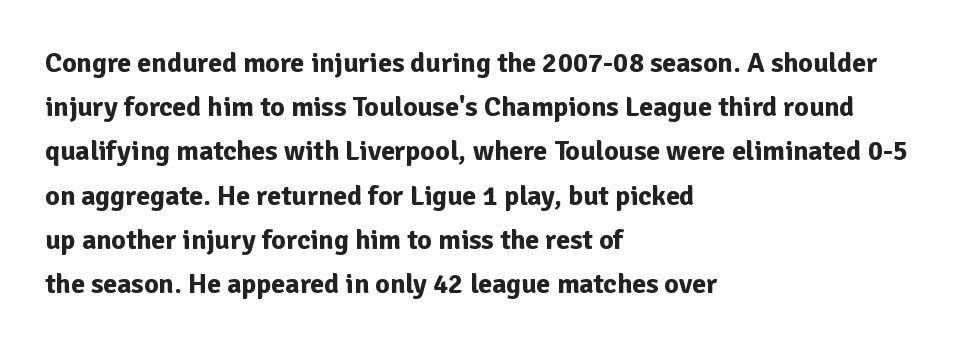
{"serif": "no", "italic": "no", "bold": "yes", "weight": "bold", "width": "normal", "stroke_contrast": "low", "x_height": "medium", "monospaced": "no", "underline": "no", "align": "left", "line_spacing": "normal", "line_spacing_ratio": 1.58, "letter_spacing": "normal", "letter_spacing_em": 0.0, "glyph_px": 28}
